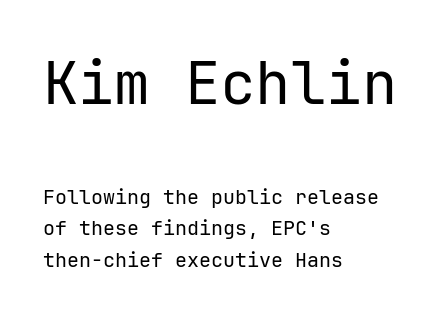
The image shows 59 px regular-weight sans-serif type, upright, monospaced; set left-aligned, normal line spacing (1.57x), normal letter spacing, not underlined; the first (top) block is 2.95x larger; low stroke contrast and a medium x-height.
